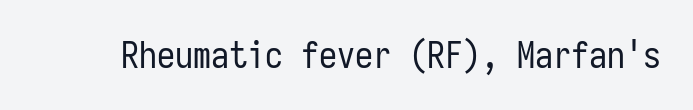
{"serif": "no", "italic": "no", "bold": "no", "weight": "regular", "width": "condensed", "stroke_contrast": "low", "x_height": "medium", "monospaced": "yes", "underline": "no", "letter_spacing": "normal", "letter_spacing_em": 0.0, "glyph_px": 36}
